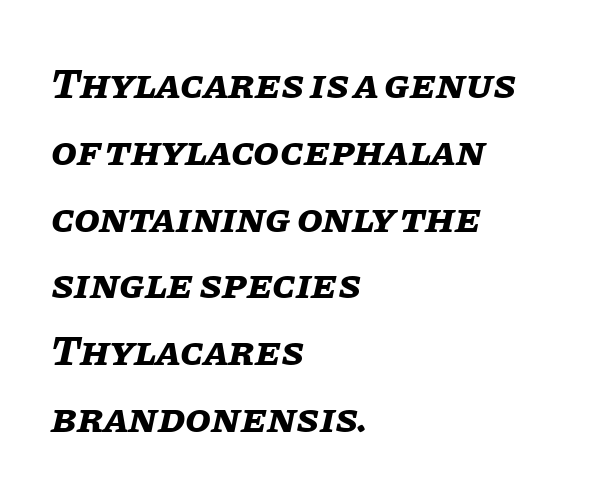
{"italic": "yes", "lean": "right", "slant_degrees": 11, "bold": "yes", "weight": "bold", "width": "normal", "stroke_contrast": "low", "x_height": "large", "monospaced": "no", "underline": "no", "align": "left", "line_spacing": "normal", "line_spacing_ratio": 1.59, "letter_spacing": "normal", "letter_spacing_em": 0.0, "glyph_px": 42}
